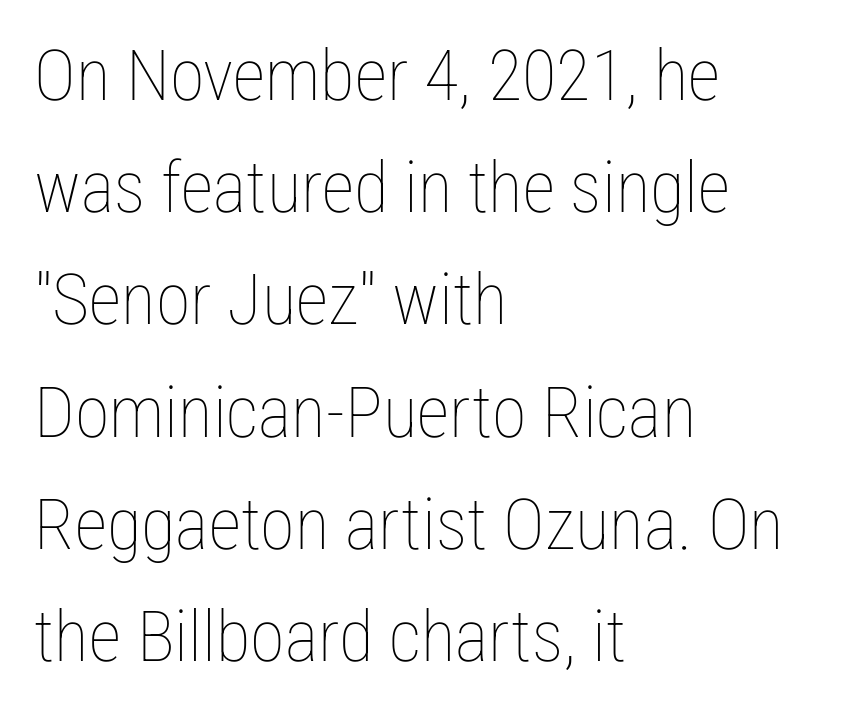
{"italic": "no", "bold": "no", "weight": "thin", "width": "condensed", "stroke_contrast": "low", "x_height": "medium", "monospaced": "no", "underline": "no", "align": "left", "line_spacing": "normal", "line_spacing_ratio": 1.58, "letter_spacing": "normal", "letter_spacing_em": 0.0, "glyph_px": 71}
